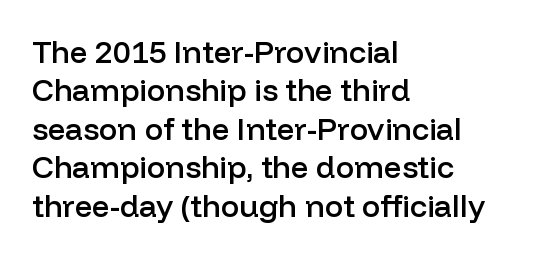
The lines in this sample share a left origin and differ only in where they stop. You could not count columns in this text — the font is proportionally spaced. The text was rendered using a sans face with plain stroke endings. Vertical strokes here are truly vertical.
